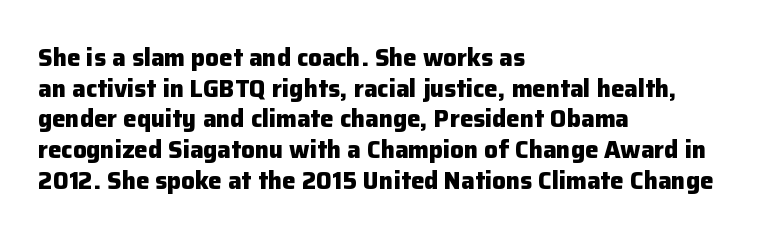
Q: Is the text bold? A: Yes.
Q: Is the text italic (slanted)? A: No, it is upright.
Q: Is the text underlined? A: No.
Q: How is the paragraph aligned? A: Left-aligned.
Q: Is the spacing between letters normal or unusually wide? A: Normal.
Q: Is the spacing between lines tight, normal or loose? A: Normal.
